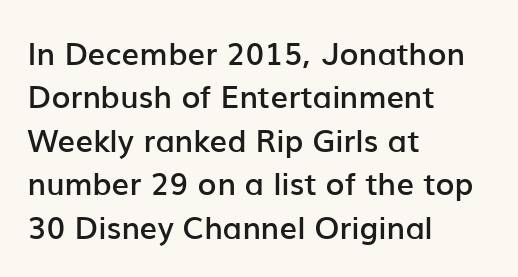
Leading matches the norm, producing a regular column. Left-aligned paragraph, ragged on the right. These lines are composed in type without serifs. Beneath every word, the page is bare. Letter spacing: default.
